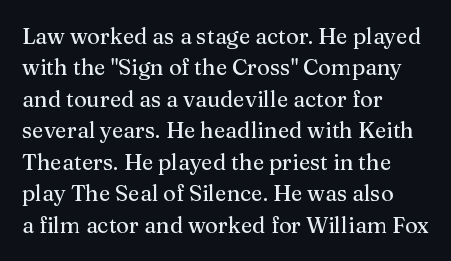
The image shows 22 px text type, upright; set left-aligned, normal line spacing (1.43x), normal letter spacing, not underlined.
